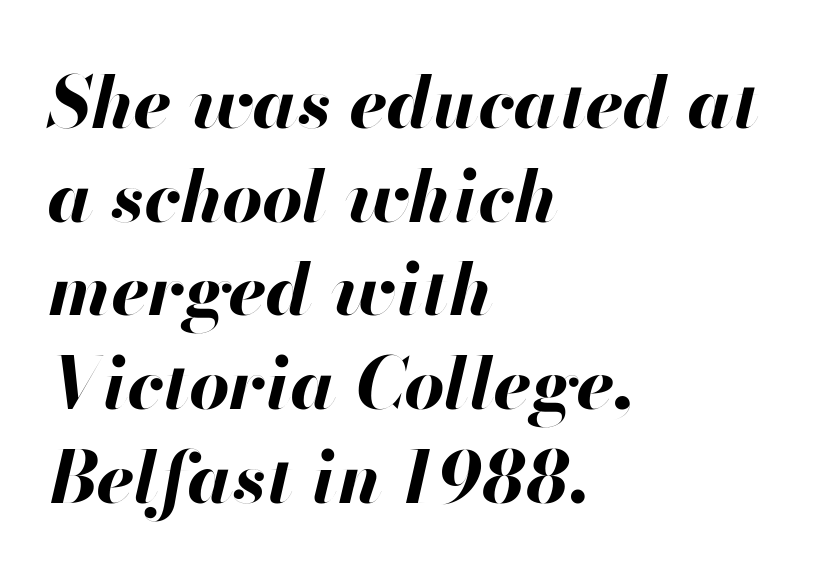
The image shows 71 px bold type, italic (leaning right); set left-aligned, normal line spacing (1.32x), normal letter spacing, not underlined; high stroke contrast and a small x-height.
